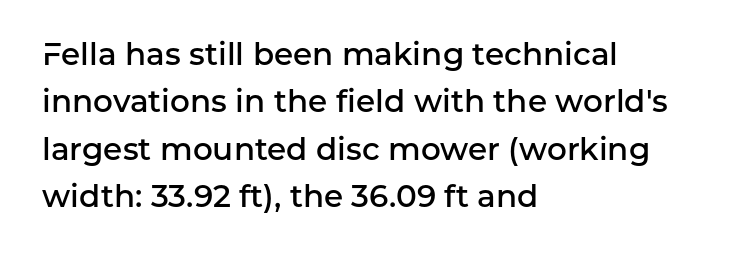
The image shows 31 px semibold sans-serif type, upright; set left-aligned, normal line spacing (1.53x), normal letter spacing, not underlined; low stroke contrast and a medium x-height.
